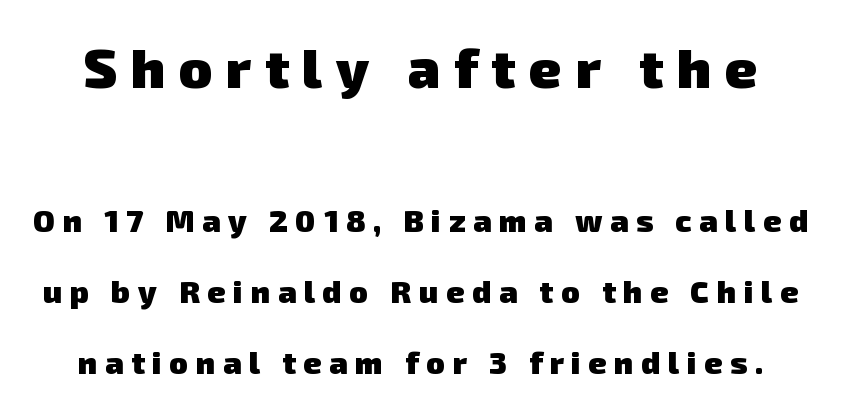
Has an underline been added? It has not. The passage shown is typed in a proportional face where columns would drift. The designer gave the opening block more size than the closing block. This rendering employs a face without finishing strokes, i.e., a sans-serif. Honestly, the letter spacing is so wide it's the main thing you notice.
